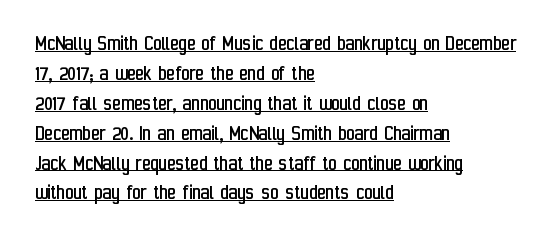
Q: Is the text bold? A: No.
Q: Is the text italic (slanted)? A: No, it is upright.
Q: Is the text underlined? A: Yes.
Q: How is the paragraph aligned? A: Left-aligned.
Q: Is the spacing between letters normal or unusually wide? A: Normal.
Q: Is the spacing between lines tight, normal or loose? A: Normal.
